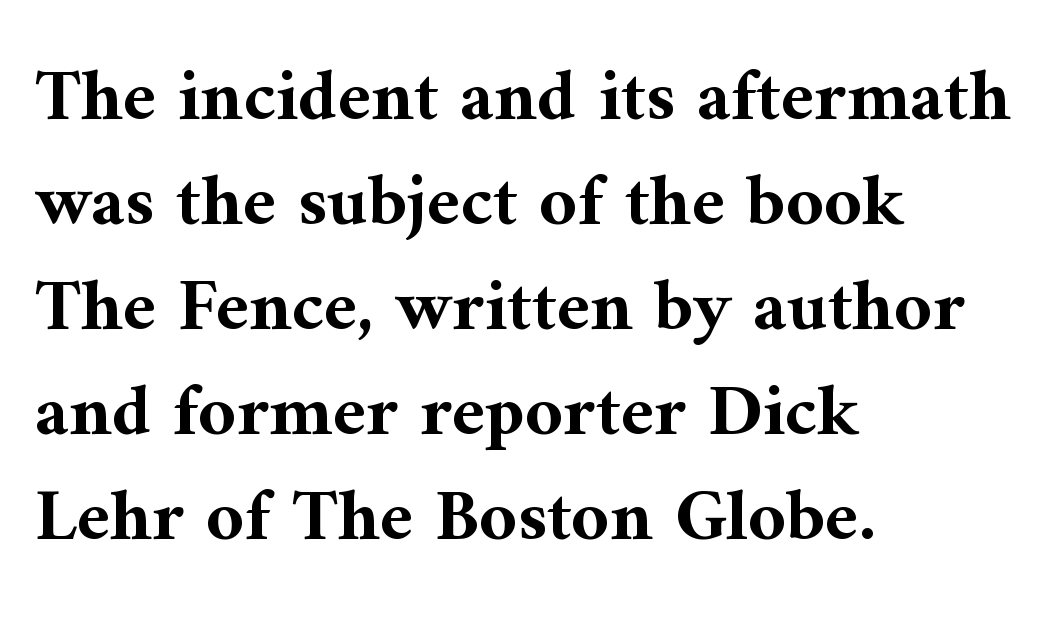
{"serif": "yes", "italic": "no", "bold": "yes", "weight": "bold", "width": "normal", "stroke_contrast": "medium", "x_height": "medium", "monospaced": "no", "underline": "no", "align": "left", "line_spacing": "normal", "line_spacing_ratio": 1.42, "letter_spacing": "normal", "letter_spacing_em": 0.0, "glyph_px": 74}
